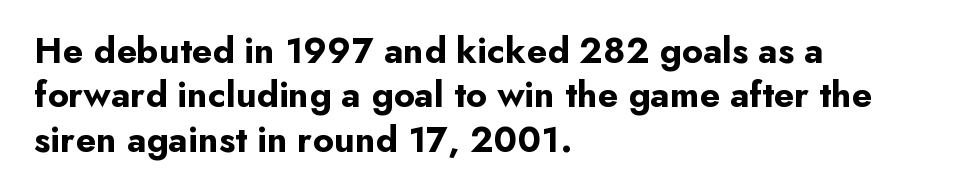
Q: Is the text bold? A: Yes.
Q: Is the text italic (slanted)? A: No, it is upright.
Q: Is the typeface a serif or a sans-serif typeface? A: Sans-serif.
Q: Is the text underlined? A: No.
Q: How is the paragraph aligned? A: Left-aligned.
Q: Is the spacing between letters normal or unusually wide? A: Normal.
Q: Width (condensed, normal, or wide)? A: Normal.
Q: Stroke contrast? A: Low.
Q: x-height? A: Small.
Q: Monospaced? A: No.
